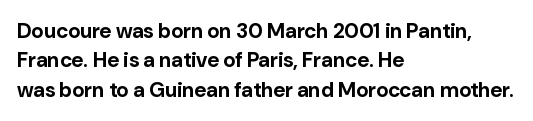
The image shows 21 px bold type, upright; set left-aligned, normal line spacing (1.4x), normal letter spacing, not underlined.
